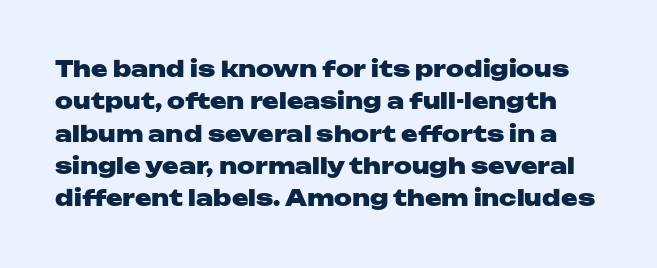
Q: Is the text bold? A: Yes.
Q: Is the text italic (slanted)? A: No, it is upright.
Q: Is the text underlined? A: No.
Q: Is the spacing between letters normal or unusually wide? A: Normal.
Q: Is the spacing between lines tight, normal or loose? A: Normal.
